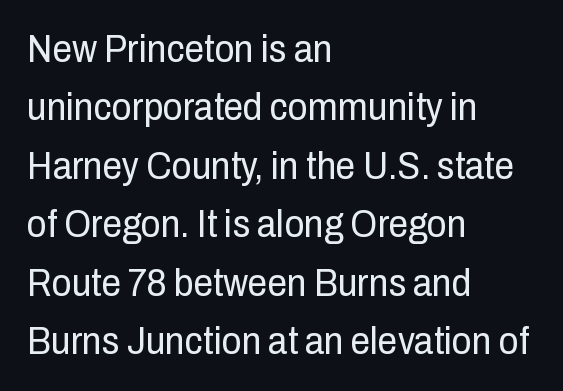
This is sans-serif lettering, the kind often seen on screens and signage. The type sits square on the baseline with zero lean. The paragraph has a hard left edge and a soft right edge. Letter spacing: default. The passage shown is typed in a proportional face where columns would drift. The block of text has a typical density, with ordinary space between rows.
